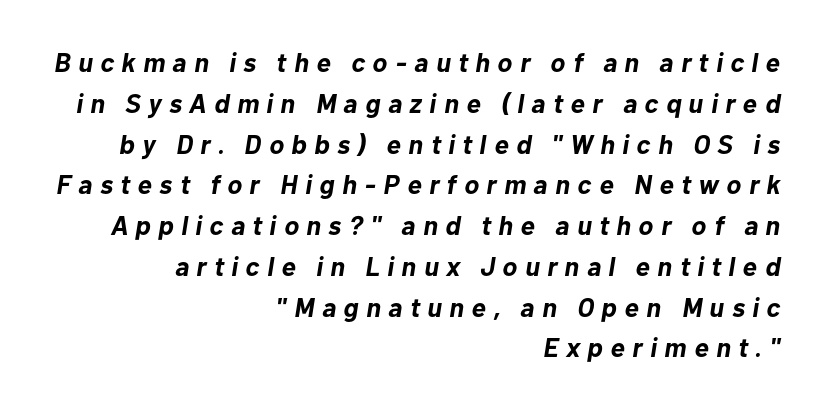
Q: Is the text bold? A: Yes.
Q: Is the text italic (slanted)? A: Yes, it leans right by about 10 degrees.
Q: Is the text underlined? A: No.
Q: How is the paragraph aligned? A: Right-aligned.
Q: Is the spacing between letters normal or unusually wide? A: Unusually wide.
Q: Is the spacing between lines tight, normal or loose? A: Normal.
